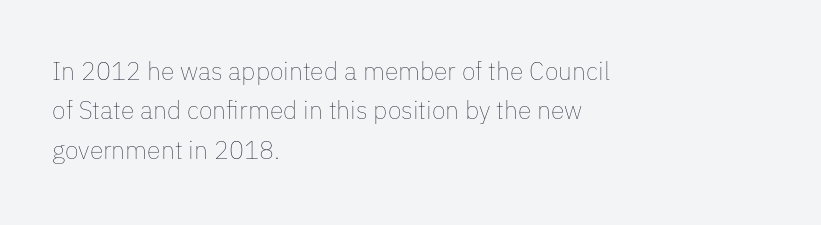
{"italic": "no", "bold": "no", "underline": "no", "align": "left", "line_spacing": "normal", "line_spacing_ratio": 1.58, "letter_spacing": "normal", "letter_spacing_em": 0.0, "glyph_px": 25}
